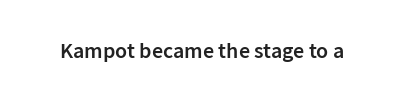
There is no visible air inserted between adjacent glyphs. The characters look somewhat weighty, a semibold short of true bold. Check the space under the baseline: it is left empty. Ascenders rise straight up at ninety degrees.
